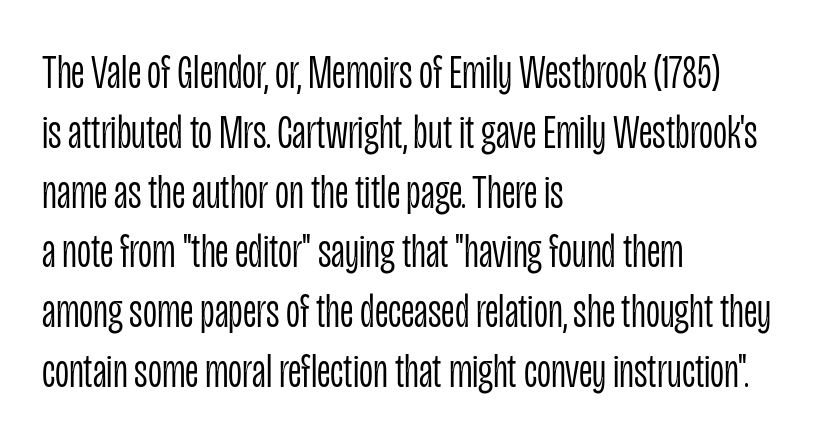
The image shows 49 px light, condensed sans-serif type, upright; set left-aligned, line spacing 1.22x, normal letter spacing, not underlined; low stroke contrast and a large x-height.
